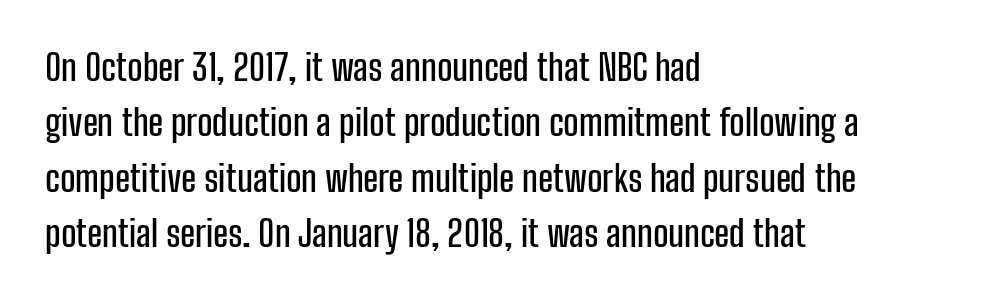
{"serif": "no", "italic": "no", "width": "condensed", "stroke_contrast": "low", "x_height": "medium", "monospaced": "no", "underline": "no", "align": "left", "line_spacing": "normal", "line_spacing_ratio": 1.54, "letter_spacing": "normal", "letter_spacing_em": 0.0, "glyph_px": 36}
